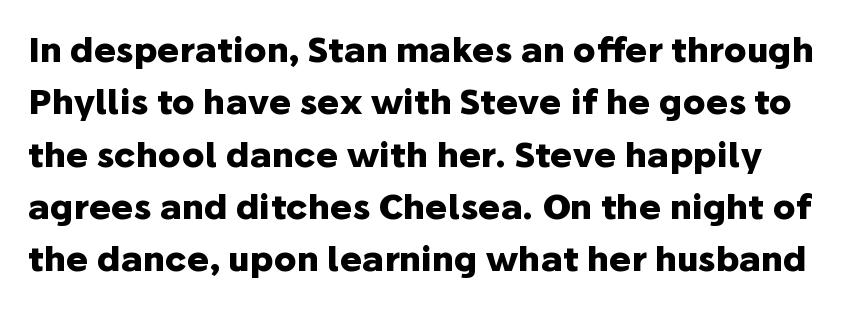
{"serif": "no", "italic": "no", "bold": "yes", "weight": "heavy", "width": "normal", "stroke_contrast": "low", "x_height": "medium", "monospaced": "no", "underline": "no", "line_spacing": "normal", "line_spacing_ratio": 1.54, "letter_spacing": "normal", "letter_spacing_em": 0.0, "glyph_px": 34}
